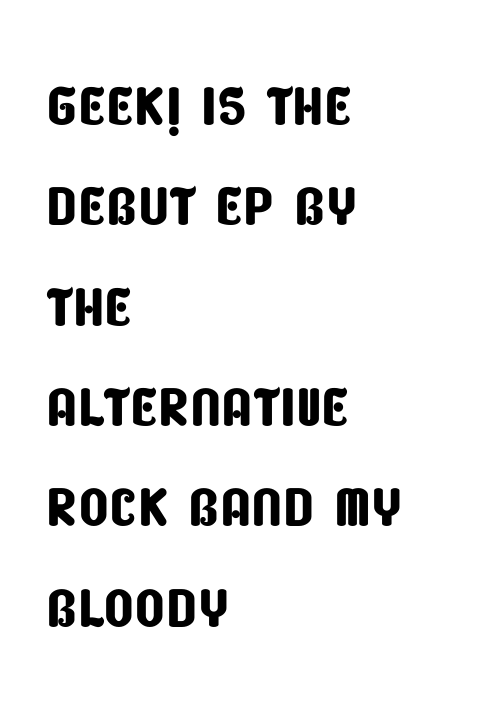
Each row of text sits above clean, open space. Nothing sits at the stroke ends, so this counts as sans-serif. Caption: standard tracking, unaltered. Summary of vertical rhythm: regular, with standard interline spacing. These lines are rendered in a variable-pitch font. Every row of glyphs begins at an identical x-position on the left.
